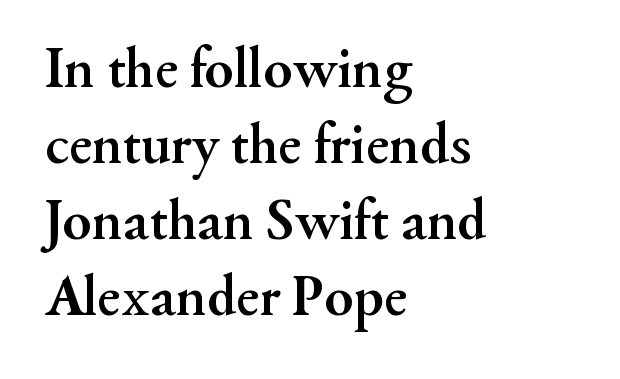
Q: Is the text bold? A: Yes.
Q: Is the text italic (slanted)? A: No, it is upright.
Q: Is the typeface a serif or a sans-serif typeface? A: Serif.
Q: Is the text underlined? A: No.
Q: How is the paragraph aligned? A: Left-aligned.
Q: Is the spacing between letters normal or unusually wide? A: Normal.
Q: Is the spacing between lines tight, normal or loose? A: Normal.
Q: Width (condensed, normal, or wide)? A: Normal.
Q: Stroke contrast? A: Medium.
Q: x-height? A: Small.
Q: Monospaced? A: No.
